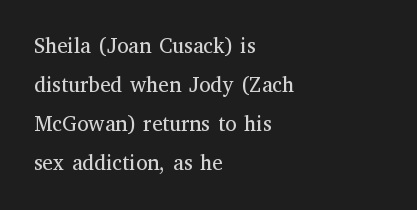
{"italic": "no", "bold": "no", "underline": "no", "align": "left", "line_spacing_ratio": 1.86, "letter_spacing": "normal", "letter_spacing_em": 0.0, "glyph_px": 21}
